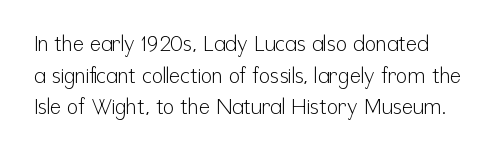
Rule under the text: the space is simply empty. Heaviness? Minimal to ordinary, like unemphasized prose. The type sits square on the baseline with zero lean. Glyph-to-glyph distance matches everyday printed text. Compared with typical paragraphs, the rows here are spaced about the same.
